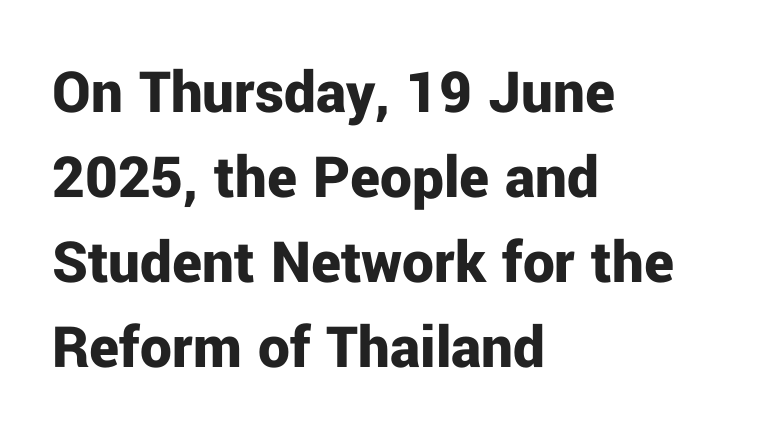
The lettering stays uniformly vertical, giving the passage a roman look. The zone under the glyphs is completely vacant. Is this a fixed-width face? No — the glyphs have proportional, varying widths. To sum up the face: it is a sans, with no serifs. Each new line begins a customary step beneath the previous one. Strong, thick strokes mark this as bold type.
